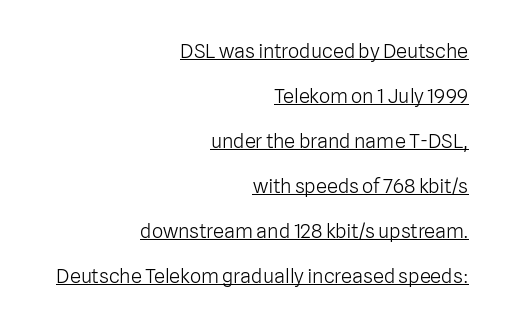
The image shows 20 px text type, upright; set right-aligned, loose line spacing (2.25x), normal letter spacing, underlined.
